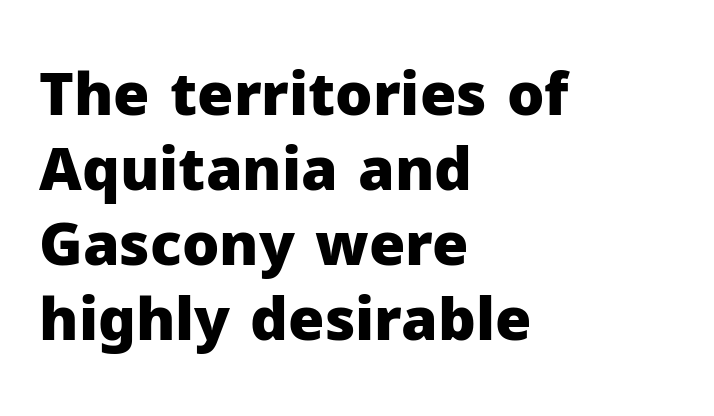
{"serif": "no", "italic": "no", "bold": "yes", "weight": "heavy", "width": "normal", "stroke_contrast": "low", "x_height": "medium", "monospaced": "no", "underline": "no", "align": "left", "line_spacing": "normal", "line_spacing_ratio": 1.27, "letter_spacing": "normal", "letter_spacing_em": 0.0, "glyph_px": 59}
